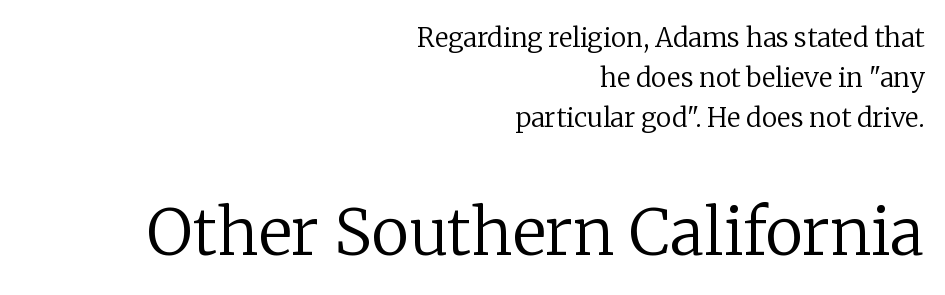
Q: Is the text bold? A: No.
Q: Is the text italic (slanted)? A: No, it is upright.
Q: Is the typeface a serif or a sans-serif typeface? A: Serif.
Q: Is the text underlined? A: No.
Q: How is the paragraph aligned? A: Right-aligned.
Q: Is the spacing between letters normal or unusually wide? A: Normal.
Q: Is the spacing between lines tight, normal or loose? A: Normal.
Q: Which block of text is set in a larger size, the first (top) or the second (bottom)? A: The second (bottom) one.
Q: Width (condensed, normal, or wide)? A: Normal.
Q: Stroke contrast? A: Low.
Q: x-height? A: Medium.
Q: Monospaced? A: No.
